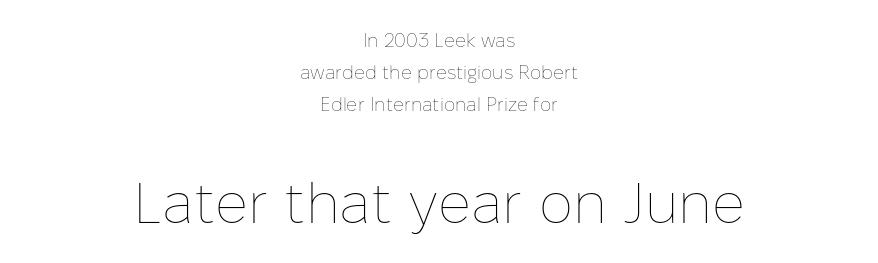
Q: Is the text bold? A: No.
Q: Is the text italic (slanted)? A: No, it is upright.
Q: Is the text underlined? A: No.
Q: How is the paragraph aligned? A: Centered.
Q: Is the spacing between letters normal or unusually wide? A: Normal.
Q: Is the spacing between lines tight, normal or loose? A: Normal.
Q: Which block of text is set in a larger size, the first (top) or the second (bottom)? A: The second (bottom) one.
Q: Width (condensed, normal, or wide)? A: Normal.
Q: Stroke contrast? A: Low.
Q: x-height? A: Medium.
Q: Monospaced? A: No.
